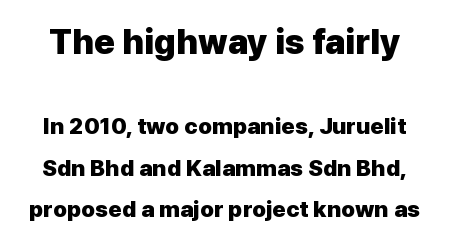
Has an underline been added? It has not. The typesetting leans heavy: a genuine bold. This sample has the flowing, uneven cadence of proportional lettering. The tracking reads as untouched default to a designer's eye. If you squint, the top block still reads clearly — it's the larger of the two.
